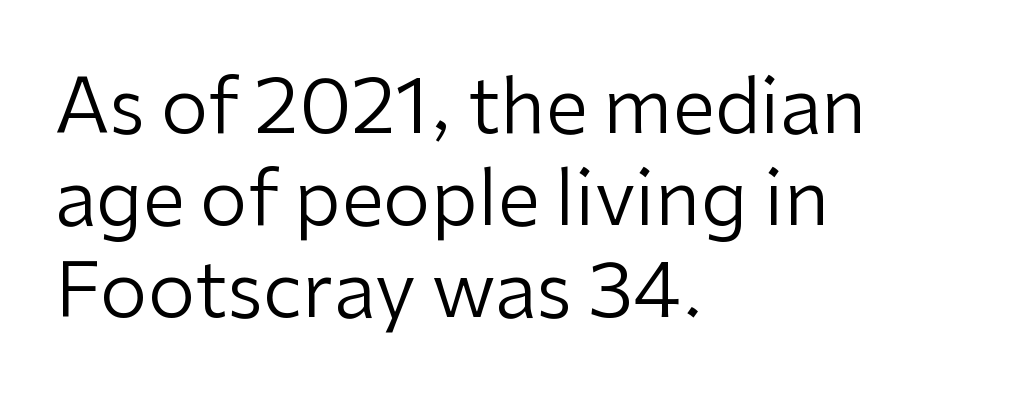
The image shows 76 px regular-weight sans-serif type, upright; set left-aligned, line spacing 1.21x, normal letter spacing, not underlined; low stroke contrast and a medium x-height.
